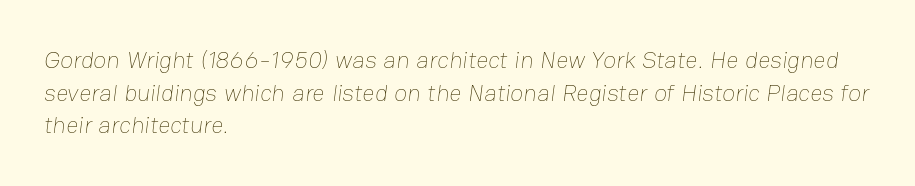
On a weight scale, this lands at 450 or below. The type is set solid horizontally, with unmodified tracking. Every row of glyphs begins at an identical x-position on the left. This rendering features lettering with no underline.
